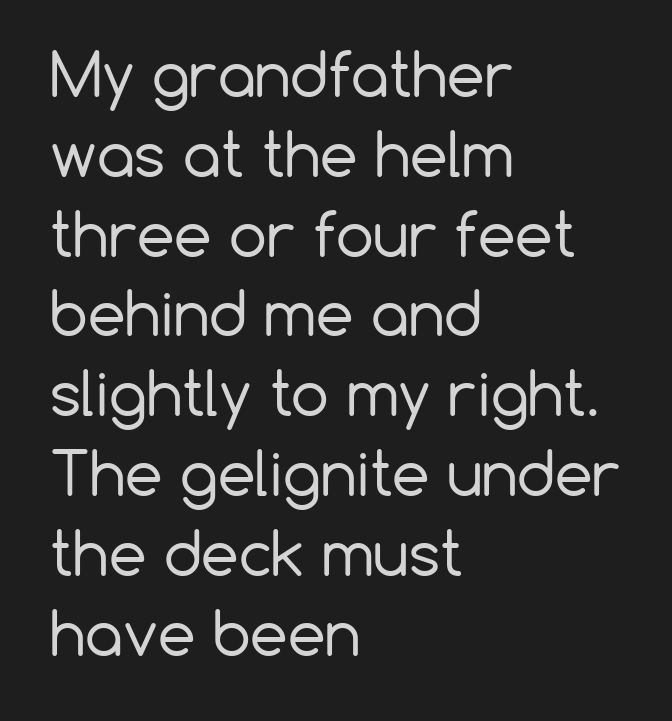
Look at the tracking — it's just the regular setting, nothing added. No extra ink here — the face is not bold. The axis of the letterforms is exactly vertical. The strip under each line holds only bare page. Line beginnings align vertically; line endings do not. Looks like regular typesetting: each glyph gets only the width it needs.
